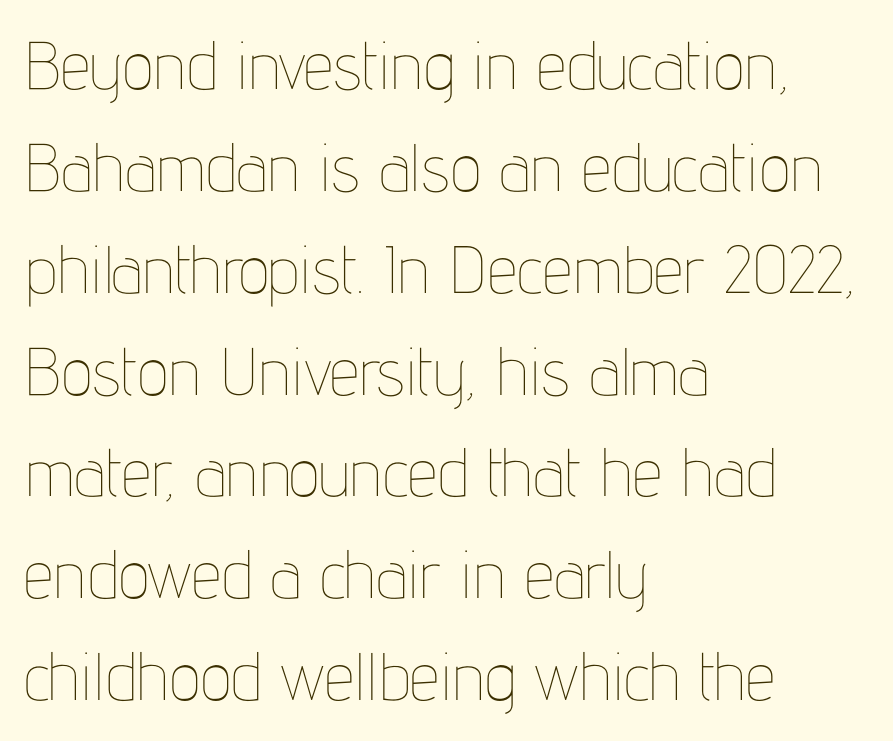
Observe the ordinary spacing: letters are neighbours, not strangers. Every row of glyphs begins at an identical x-position on the left. The block of text has a typical density, with ordinary space between rows. Underline: absent. Note the varied advance widths — an 'i' is clearly narrower than an 'm'. A quiet, ordinary-to-light weight characterises the typeface.
